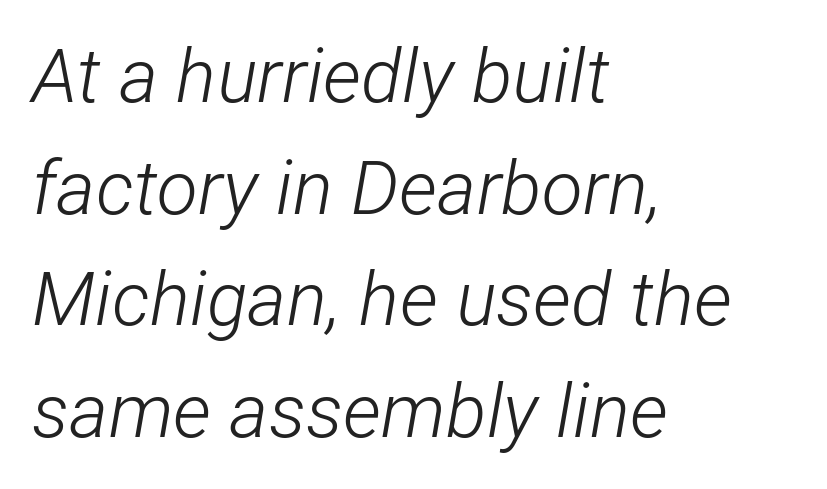
The image shows 75 px light, condensed type, italic (leaning right); set left-aligned, normal line spacing (1.49x), normal letter spacing, not underlined; low stroke contrast and a medium x-height.
